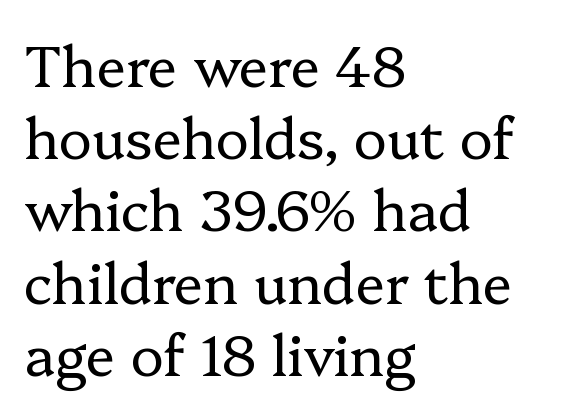
The image shows 56 px regular-weight serif type, upright; set left-aligned, normal line spacing (1.29x), normal letter spacing, not underlined; low stroke contrast and a medium x-height.
